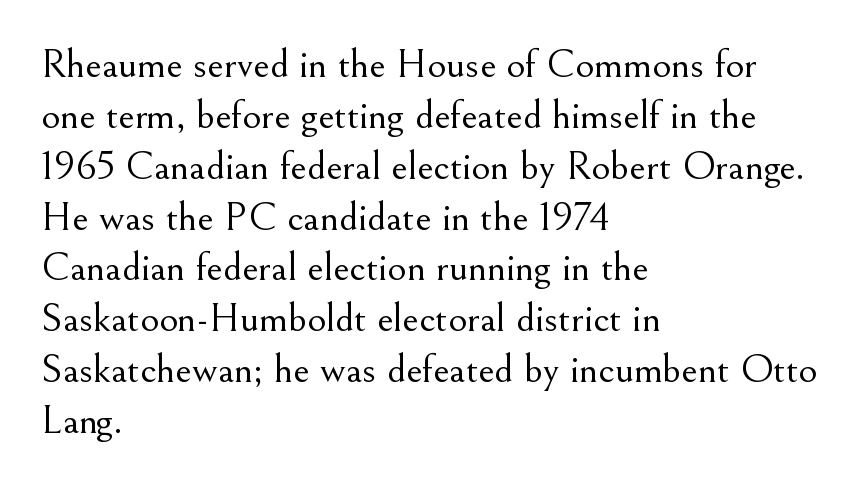
Q: Is the text bold? A: No.
Q: Is the text italic (slanted)? A: No, it is upright.
Q: Is the typeface a serif or a sans-serif typeface? A: Serif.
Q: Is the text underlined? A: No.
Q: How is the paragraph aligned? A: Left-aligned.
Q: Is the spacing between letters normal or unusually wide? A: Normal.
Q: Width (condensed, normal, or wide)? A: Normal.
Q: Stroke contrast? A: Medium.
Q: x-height? A: Small.
Q: Monospaced? A: No.
